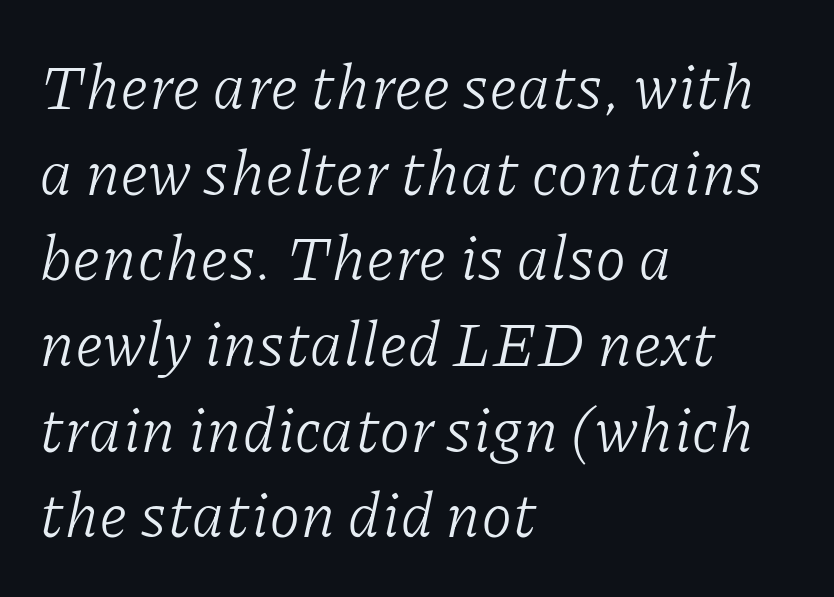
{"serif": "yes", "italic": "yes", "lean": "right", "slant_degrees": 11, "bold": "no", "weight": "light", "width": "normal", "stroke_contrast": "low", "x_height": "medium", "monospaced": "no", "underline": "no", "align": "left", "line_spacing": "normal", "line_spacing_ratio": 1.36, "letter_spacing": "normal", "letter_spacing_em": 0.0, "glyph_px": 63}
